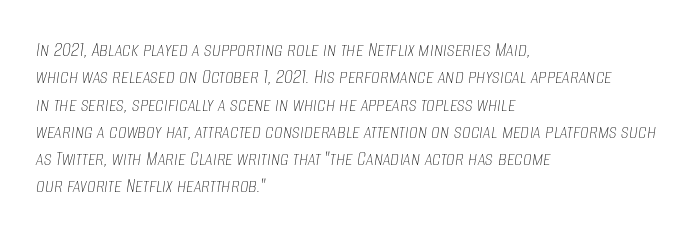
Q: Is the text bold? A: No.
Q: Is the text italic (slanted)? A: Yes, it leans right by about 8 degrees.
Q: Is the text underlined? A: No.
Q: How is the paragraph aligned? A: Left-aligned.
Q: Is the spacing between letters normal or unusually wide? A: Normal.
